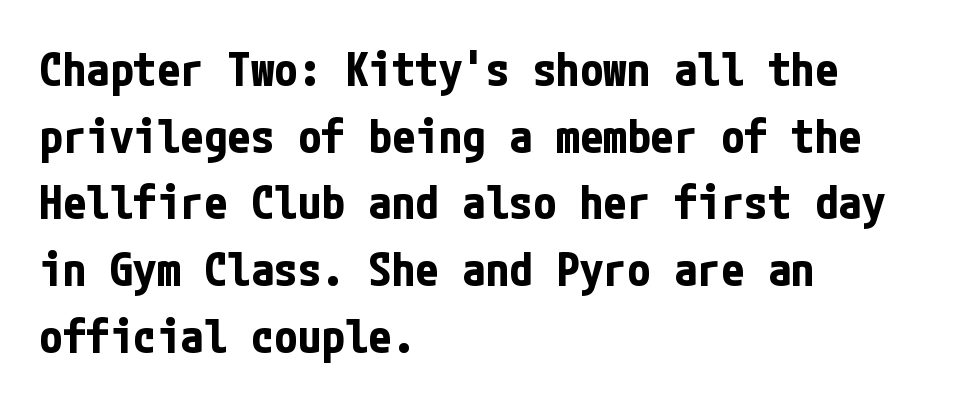
Q: Is the text bold? A: Yes.
Q: Is the text italic (slanted)? A: No, it is upright.
Q: Is the typeface a serif or a sans-serif typeface? A: Sans-serif.
Q: Is the text underlined? A: No.
Q: How is the paragraph aligned? A: Left-aligned.
Q: Is the spacing between letters normal or unusually wide? A: Normal.
Q: Is the spacing between lines tight, normal or loose? A: Normal.
Q: Width (condensed, normal, or wide)? A: Condensed.
Q: Stroke contrast? A: Low.
Q: x-height? A: Medium.
